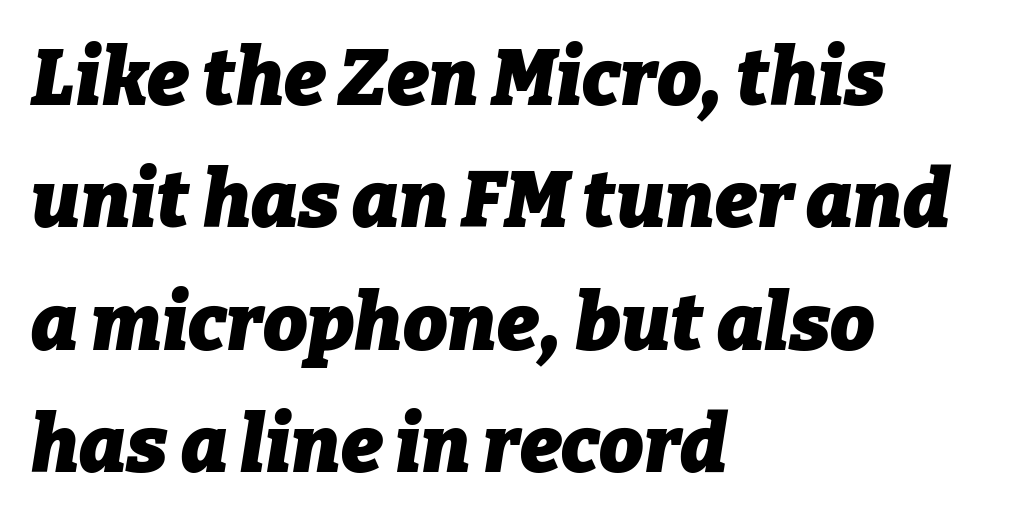
{"italic": "yes", "lean": "right", "slant_degrees": 9, "bold": "yes", "weight": "heavy", "width": "normal", "stroke_contrast": "low", "x_height": "medium", "monospaced": "no", "underline": "no", "align": "left", "line_spacing": "normal", "line_spacing_ratio": 1.55, "letter_spacing": "normal", "letter_spacing_em": 0.0, "glyph_px": 79}
